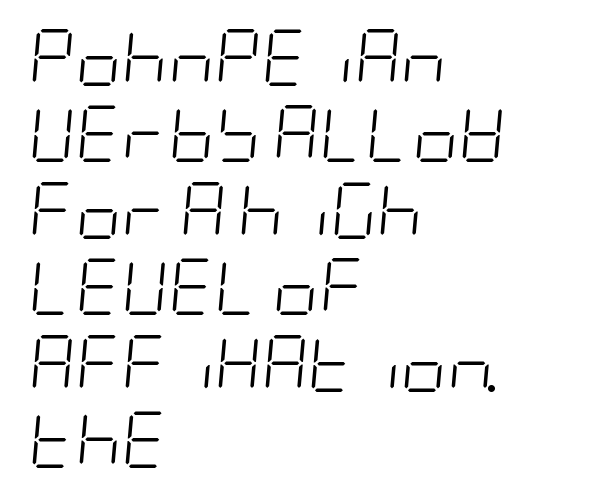
Q: Is the text bold? A: No.
Q: Is the text italic (slanted)? A: Yes, it leans right by about 5 degrees.
Q: Is the text underlined? A: No.
Q: How is the paragraph aligned? A: Left-aligned.
Q: Is the spacing between letters normal or unusually wide? A: Normal.
Q: Is the spacing between lines tight, normal or loose? A: Normal.
Q: Width (condensed, normal, or wide)? A: Condensed.
Q: Stroke contrast? A: Low.
Q: x-height? A: Large.
